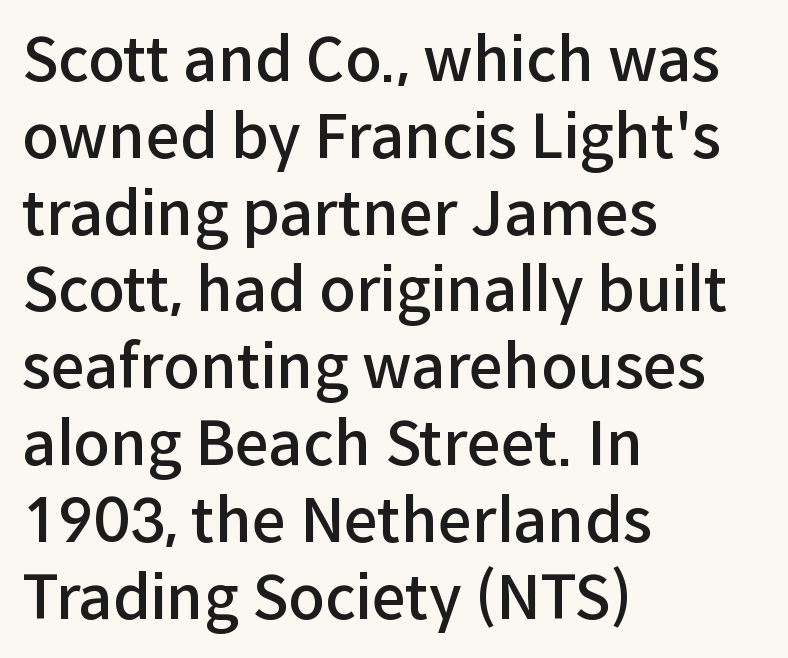
{"serif": "no", "italic": "no", "bold": "semi", "weight": "semibold", "width": "normal", "stroke_contrast": "low", "x_height": "medium", "monospaced": "no", "underline": "no", "align": "left", "line_spacing": "normal", "line_spacing_ratio": 1.28, "letter_spacing": "normal", "letter_spacing_em": 0.0, "glyph_px": 60}
